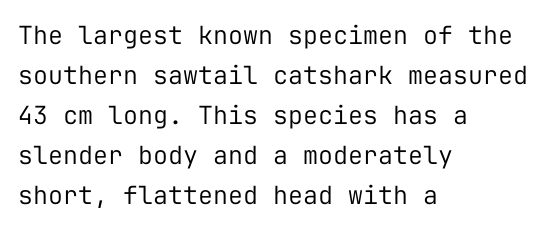
{"italic": "no", "bold": "no", "underline": "no", "align": "left", "line_spacing": "normal", "line_spacing_ratio": 1.6, "letter_spacing": "normal", "letter_spacing_em": 0.0, "glyph_px": 25}
